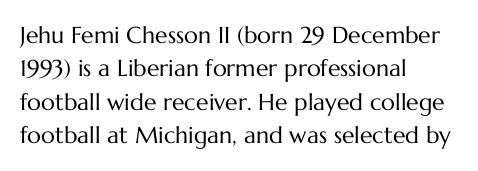
The image shows 23 px text type, upright; set left-aligned, normal line spacing (1.45x), normal letter spacing, not underlined.
